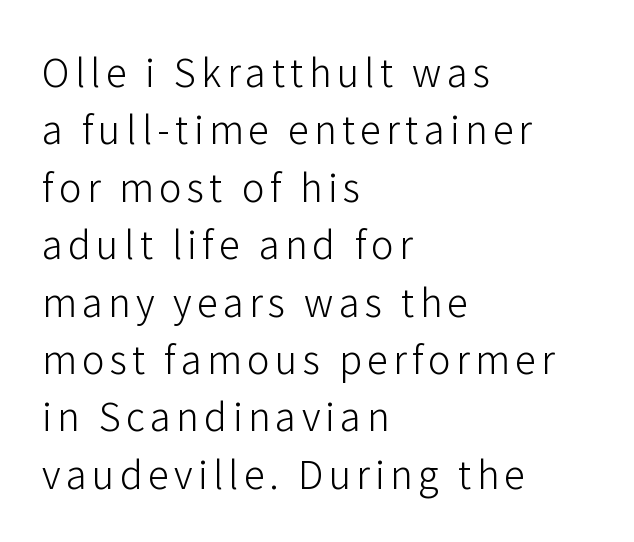
Descenders are the only things crossing below the line. The face used here is proportionally spaced, like ordinary book or web type. Letters have the restrained weight of plain body copy at most. Vertical spacing — default. Tall strokes in this sample are plumb rather than angled.
